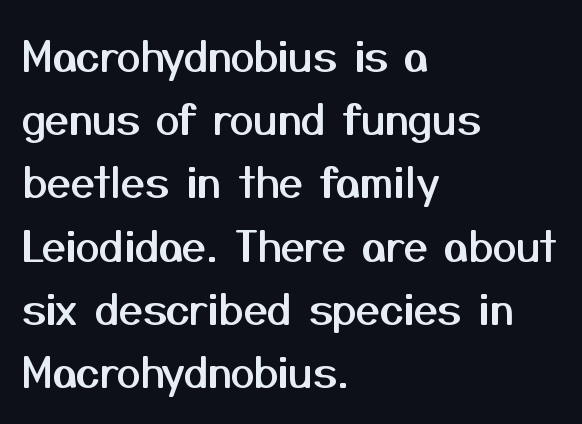
Does the leading feel generous? No, just average. Has an underline been added? It has not. The typography opts for an upright posture over an oblique one. The lines are quadded left. Character widths vary here, with narrow letters taking less room than wide ones. These lines keep a tight, regular rhythm from letter to letter.
